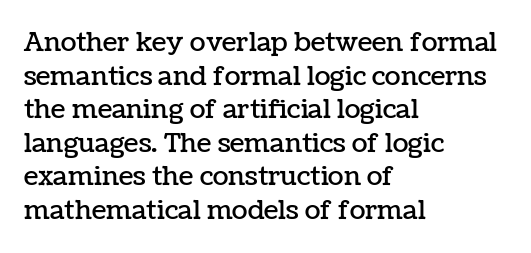
The zone under the glyphs is completely vacant. Line starts are locked; line ends wander. Look at the tracking — it's just the regular setting, nothing added. Horizontal bands of white between lines are of average thickness.
